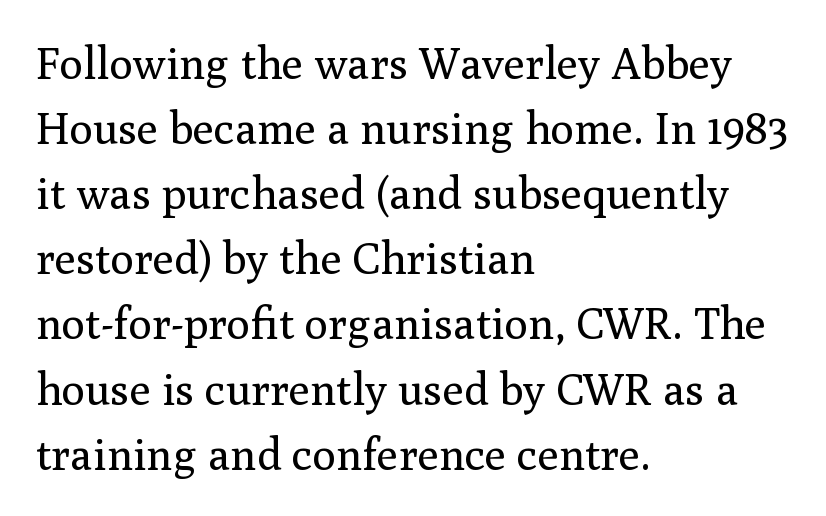
Posture: straight, roman, zero tilt. Note the varied advance widths — an 'i' is clearly narrower than an 'm'. The specimen omits any rule beneath the text block's lines. Compared with typical body copy, the letter spacing here is the same. Yep, those are serifs on the letters. One glance says typical: line gaps are just what's usual.
